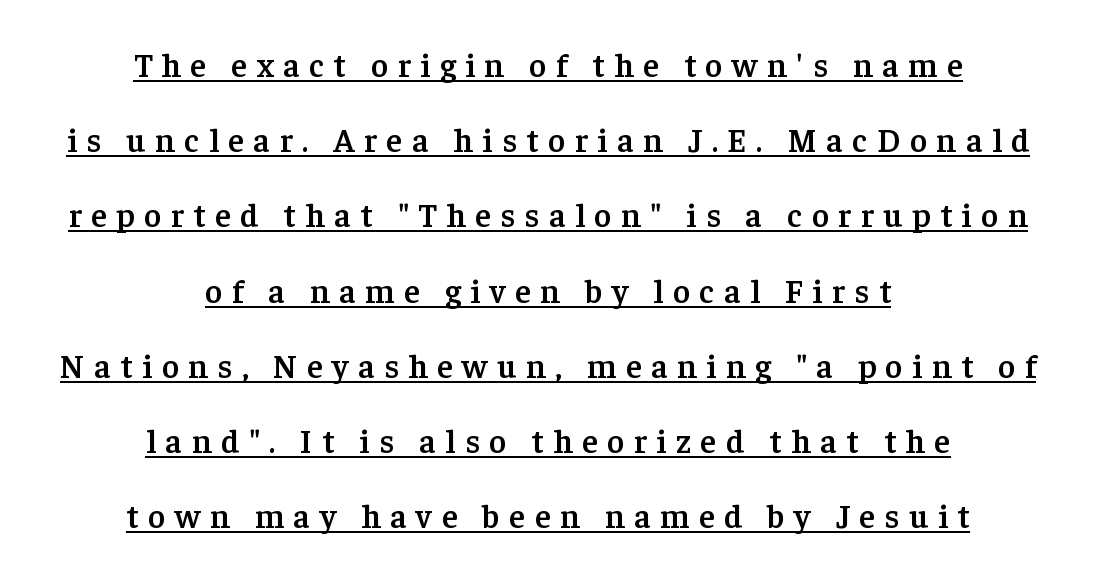
The image shows 33 px semibold serif type, upright; set centered, loose line spacing (2.28x), unusually wide letter spacing (+0.29 em), underlined; low stroke contrast and a medium x-height.
